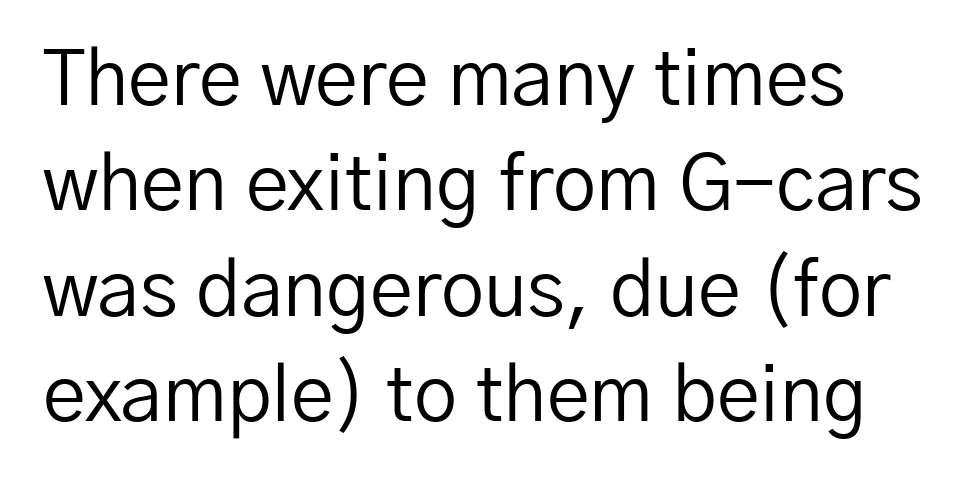
The words here are not underlined. The vertical gap from one line to the next is medium. Are there feet on the stems? There aren't — it's a sans. Style check: upright. Nothing unusual about the tracking: characters are spaced as the font intends.
